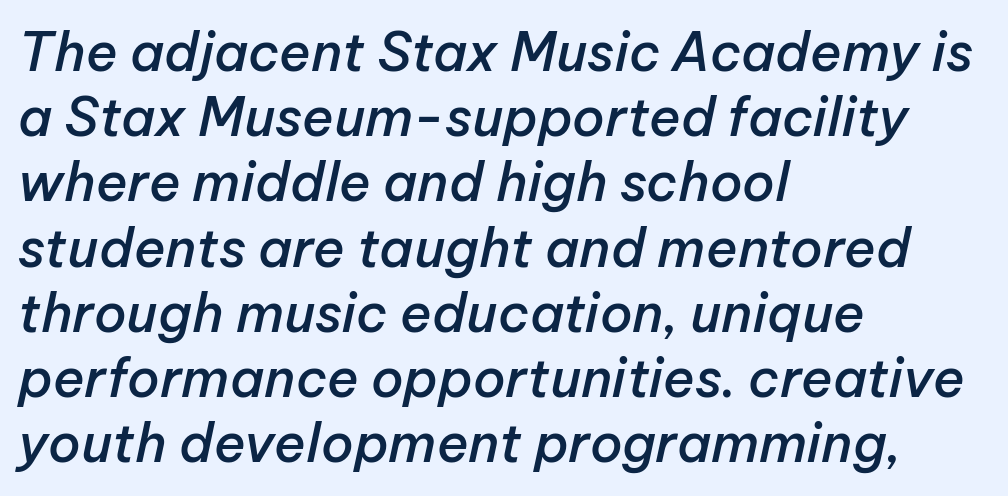
The compositor pushed each line to the left boundary. Character widths vary here, with narrow letters taking less room than wide ones. The line texture is even and compact thanks to regular tracking. Underline: absent. The rendering uses a semibold face; strokes are thickened but not to full bold. You can tell it's italic because the verticals aren't actually vertical.
